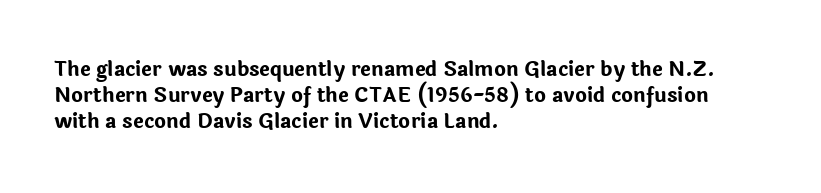
The image shows 20 px bold type, upright; set left-aligned, normal line spacing (1.31x), normal letter spacing, not underlined.
